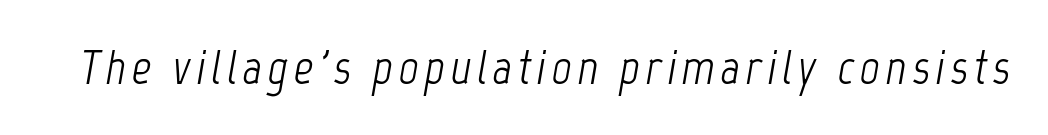
Character widths vary here, with narrow letters taking less room than wide ones. No extra ink here — the face is not bold. Slanted lettering throughout. Descenders are the only things crossing below the line.
